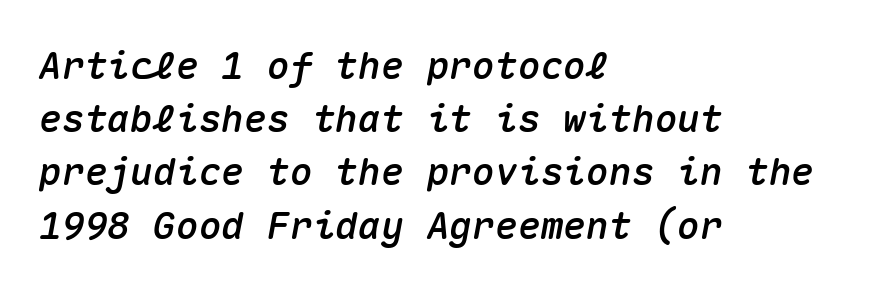
Clear beneath every line of the passage. The block of text has a typical density, with ordinary space between rows. Does the copy run flush right? No — it runs flush left. Every character here occupies the same horizontal width, giving the sample a typewriter-like rhythm. Slant detected: the letters are inclined.
